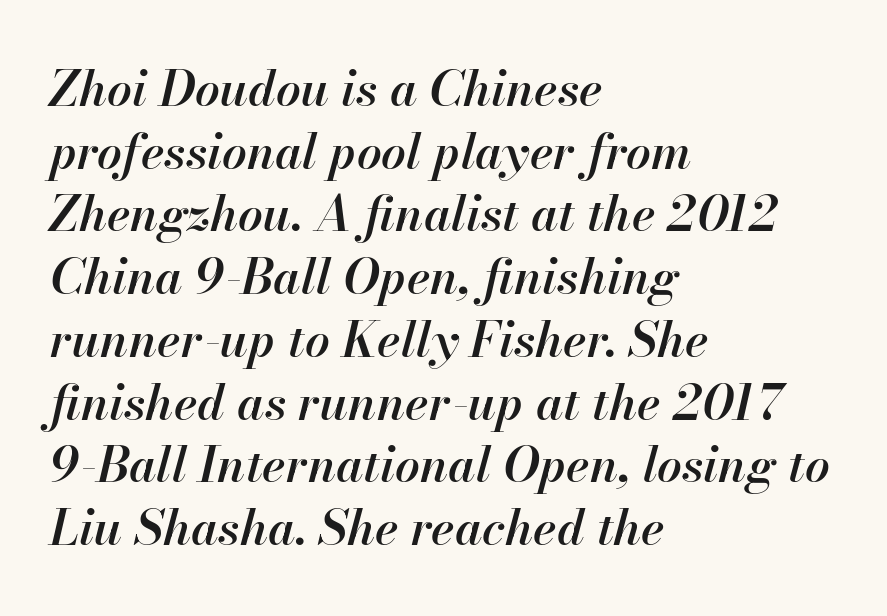
The image shows 49 px semibold type, italic (leaning right); set left-aligned, normal line spacing (1.28x), normal letter spacing, not underlined; high stroke contrast and a small x-height.
